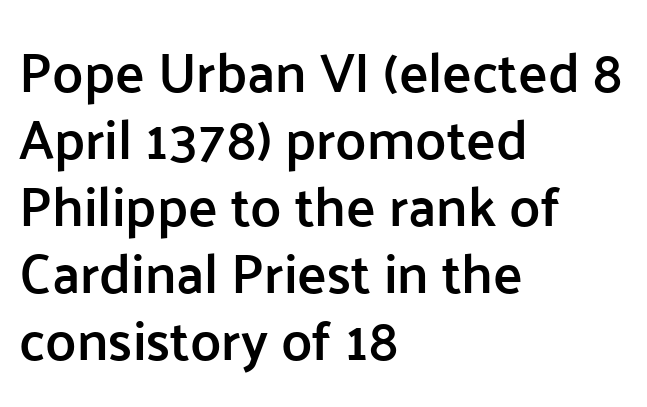
The image shows 55 px semibold sans-serif type, upright; set left-aligned, line spacing 1.22x, normal letter spacing, not underlined; low stroke contrast and a medium x-height.
